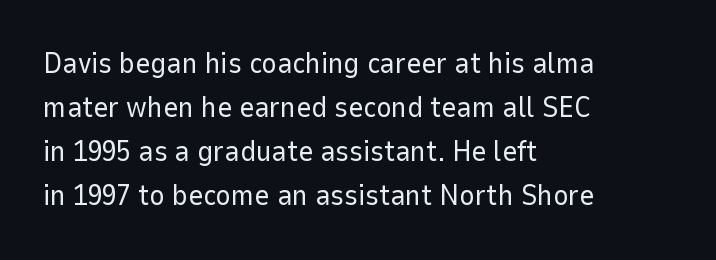
These lines keep a tight, regular rhythm from letter to letter. Think of a printed novel: that variable character pitch is what you see here. Each new line begins a customary step beneath the previous one. These lines are composed in type without serifs.
